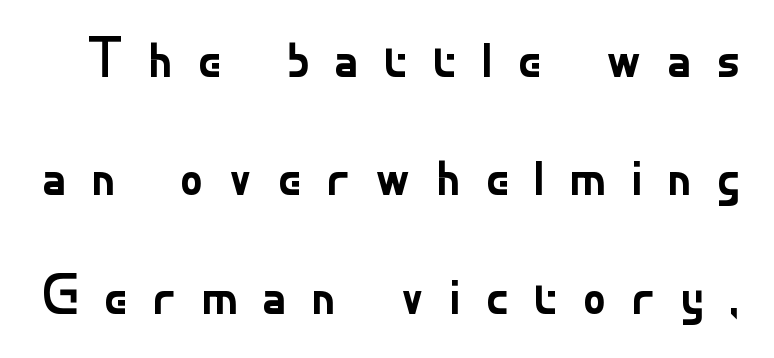
Letters rest on an invisible, unmarked baseline. Here the glyphs are tracked loosely, breaking word shapes into spaced letters. This sample has the flowing, uneven cadence of proportional lettering. Stems and bowls with no extra thickness — not bold. Whoever set this chose breathing room over compactness in the vertical rhythm. Look at the bottom of the vertical strokes: they stop flat, with no serifs.
